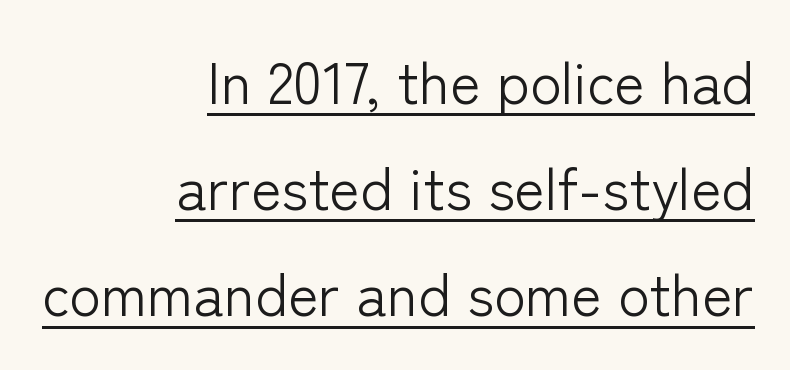
{"serif": "no", "italic": "no", "bold": "no", "weight": "light", "width": "normal", "stroke_contrast": "low", "x_height": "medium", "monospaced": "no", "underline": "yes", "align": "right", "line_spacing_ratio": 1.83, "letter_spacing": "normal", "letter_spacing_em": 0.0, "glyph_px": 58}
